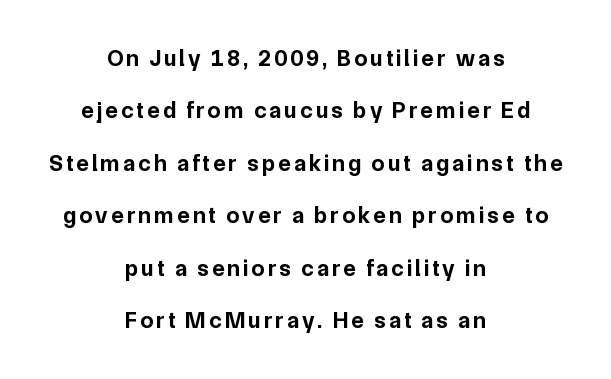
{"italic": "no", "bold": "yes", "underline": "no", "align": "center", "line_spacing": "loose", "line_spacing_ratio": 2.28, "glyph_px": 23}
